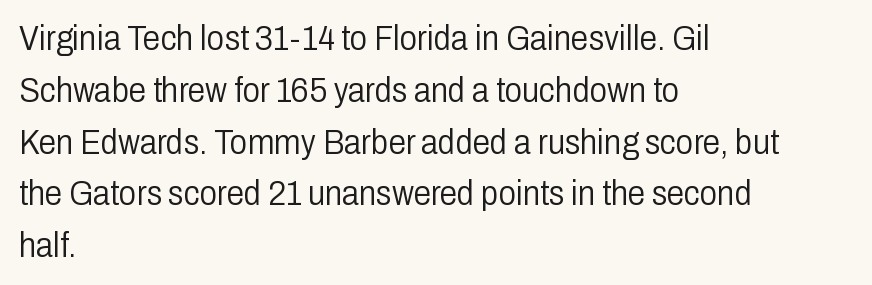
The line-height multiplier appears to be the usual default. The characters are drawn with everyday or finer stroke widths. A typesetter would mark this as roman, not italic. The type is set solid horizontally, with unmodified tracking.
